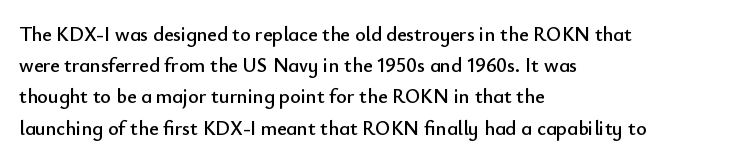
{"italic": "no", "underline": "no", "align": "left", "line_spacing": "normal", "line_spacing_ratio": 1.56, "letter_spacing": "normal", "letter_spacing_em": 0.0, "glyph_px": 20}
